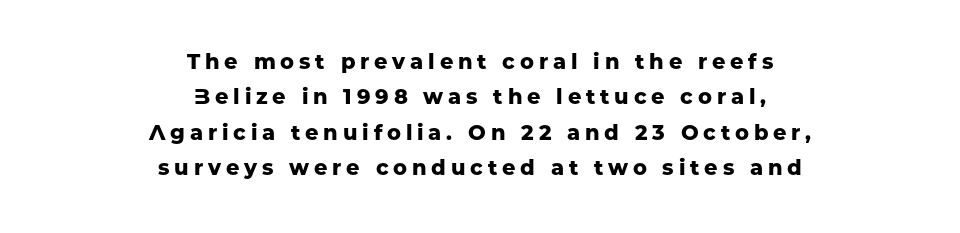
Q: Is the text bold? A: Yes.
Q: Is the text italic (slanted)? A: No, it is upright.
Q: Is the text underlined? A: No.
Q: How is the paragraph aligned? A: Centered.
Q: Is the spacing between letters normal or unusually wide? A: Unusually wide.
Q: Is the spacing between lines tight, normal or loose? A: Normal.
